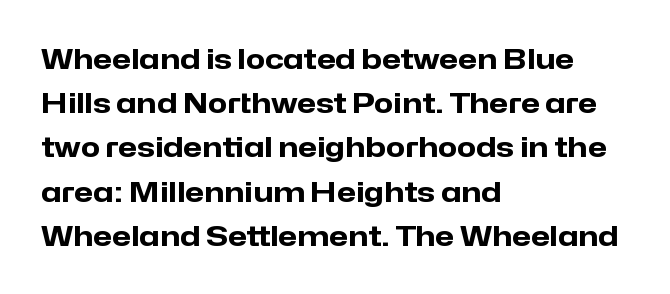
Q: Is the text bold? A: Yes.
Q: Is the text italic (slanted)? A: No, it is upright.
Q: Is the typeface a serif or a sans-serif typeface? A: Sans-serif.
Q: Is the text underlined? A: No.
Q: How is the paragraph aligned? A: Left-aligned.
Q: Is the spacing between letters normal or unusually wide? A: Normal.
Q: Is the spacing between lines tight, normal or loose? A: Normal.
Q: Width (condensed, normal, or wide)? A: Normal.
Q: Stroke contrast? A: Low.
Q: x-height? A: Medium.
Q: Monospaced? A: No.
